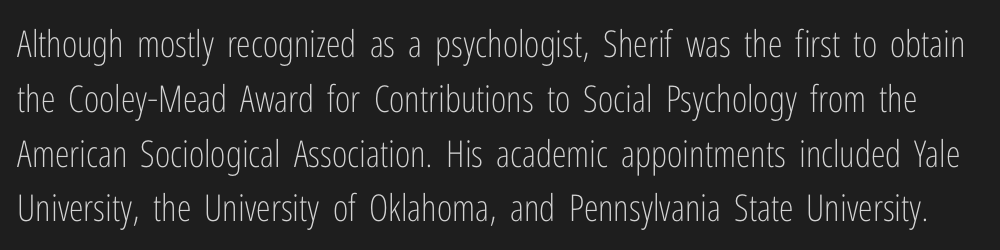
The image shows 37 px light, condensed sans-serif type, upright; set normal line spacing (1.48x), normal letter spacing, not underlined; low stroke contrast and a medium x-height.
